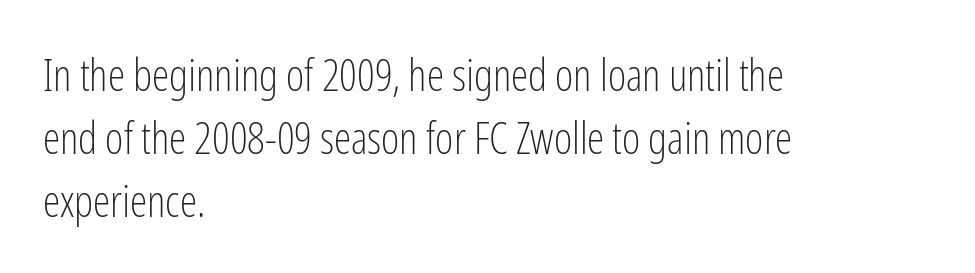
Q: Is the text bold? A: No.
Q: Is the text italic (slanted)? A: No, it is upright.
Q: Is the typeface a serif or a sans-serif typeface? A: Sans-serif.
Q: Is the text underlined? A: No.
Q: How is the paragraph aligned? A: Left-aligned.
Q: Is the spacing between letters normal or unusually wide? A: Normal.
Q: Is the spacing between lines tight, normal or loose? A: Normal.
Q: Width (condensed, normal, or wide)? A: Condensed.
Q: Stroke contrast? A: Low.
Q: x-height? A: Medium.
Q: Monospaced? A: No.
